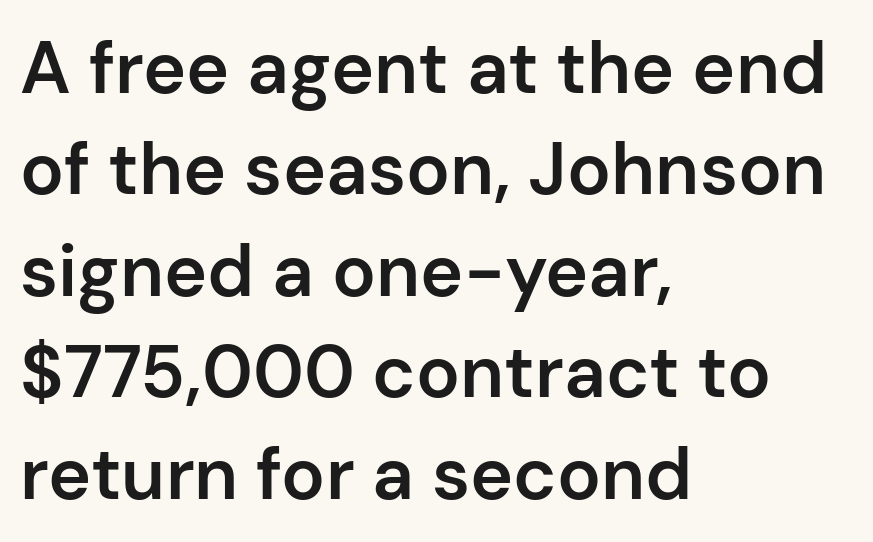
Q: Is the text bold? A: Semi-bold.
Q: Is the text italic (slanted)? A: No, it is upright.
Q: Is the typeface a serif or a sans-serif typeface? A: Sans-serif.
Q: Is the text underlined? A: No.
Q: How is the paragraph aligned? A: Left-aligned.
Q: Is the spacing between letters normal or unusually wide? A: Normal.
Q: Is the spacing between lines tight, normal or loose? A: Normal.
Q: Width (condensed, normal, or wide)? A: Normal.
Q: Stroke contrast? A: Low.
Q: x-height? A: Medium.
Q: Monospaced? A: No.
